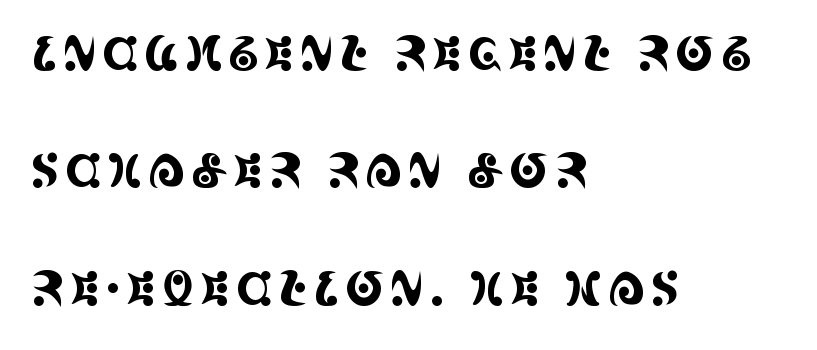
Q: Is the text italic (slanted)? A: No, it is upright.
Q: Is the typeface a serif or a sans-serif typeface? A: Serif.
Q: Is the text underlined? A: No.
Q: How is the paragraph aligned? A: Left-aligned.
Q: Is the spacing between lines tight, normal or loose? A: Loose.
Q: Width (condensed, normal, or wide)? A: Condensed.
Q: x-height? A: Large.
Q: Monospaced? A: No.
